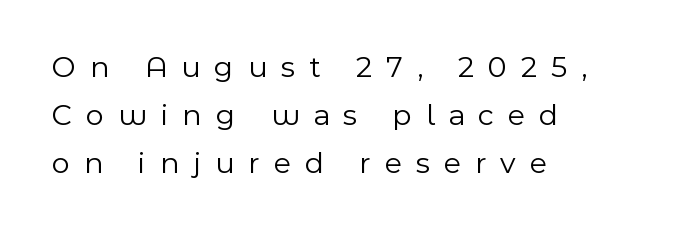
The image shows 31 px light sans-serif type, upright; set left-aligned, normal line spacing (1.55x), unusually wide letter spacing (+0.45 em), not underlined; a medium x-height.
